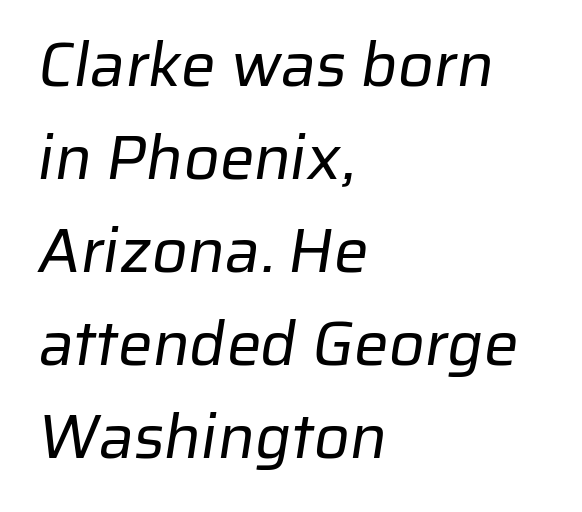
The image shows 62 px regular-weight sans-serif type; set left-aligned, normal line spacing (1.5x), normal letter spacing, not underlined; low stroke contrast and a medium x-height.
